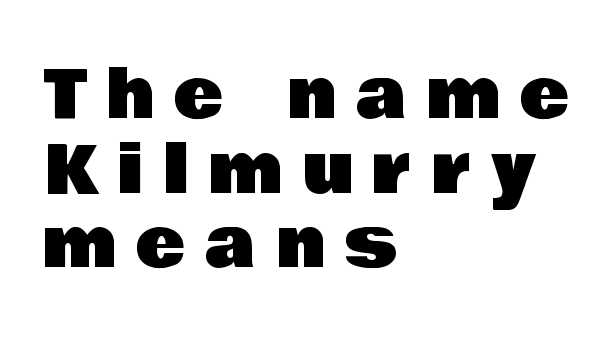
{"serif": "no", "italic": "no", "width": "normal", "stroke_contrast": "low", "x_height": "large", "monospaced": "no", "underline": "no", "align": "left", "line_spacing": "tight", "line_spacing_ratio": 1.13, "letter_spacing": "wide", "letter_spacing_em": 0.32, "glyph_px": 66}
